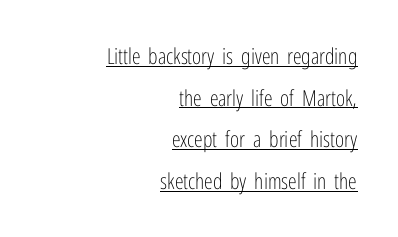
Q: Is the text bold? A: No.
Q: Is the text italic (slanted)? A: No, it is upright.
Q: Is the text underlined? A: Yes.
Q: How is the paragraph aligned? A: Right-aligned.
Q: Is the spacing between letters normal or unusually wide? A: Normal.
